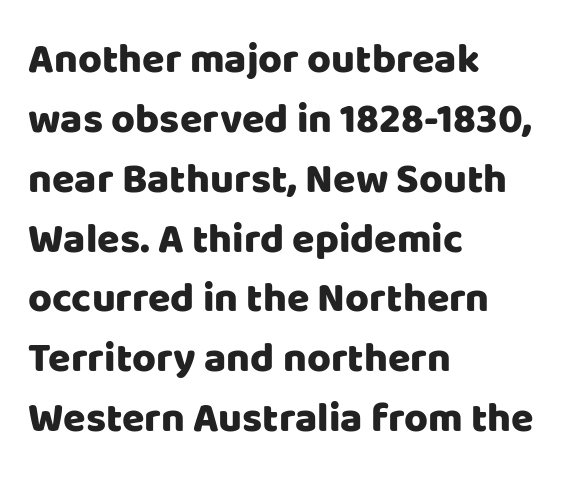
{"serif": "no", "italic": "no", "width": "normal", "stroke_contrast": "low", "x_height": "large", "monospaced": "no", "underline": "no", "align": "left", "line_spacing": "normal", "line_spacing_ratio": 1.46, "letter_spacing": "normal", "letter_spacing_em": 0.0, "glyph_px": 41}
